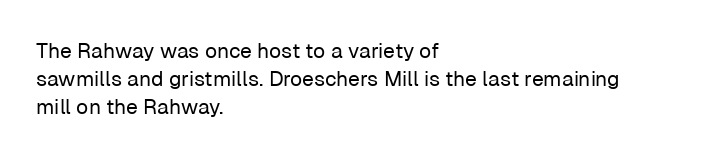
The image shows 21 px text type, upright; set left-aligned, normal line spacing (1.34x), normal letter spacing, not underlined.
